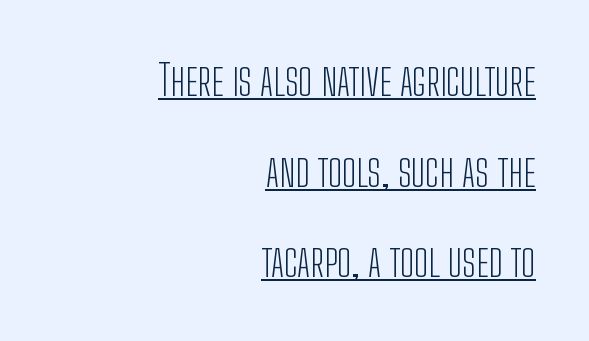
A baseline rule has been typeset under these characters. Note the varied advance widths — an 'i' is clearly narrower than an 'm'. Leading: increased. The lettering stays uniformly vertical, giving the passage a roman look. The paragraph has a hard right edge and a soft left edge. Bold? No — there's no thickening of the strokes.
